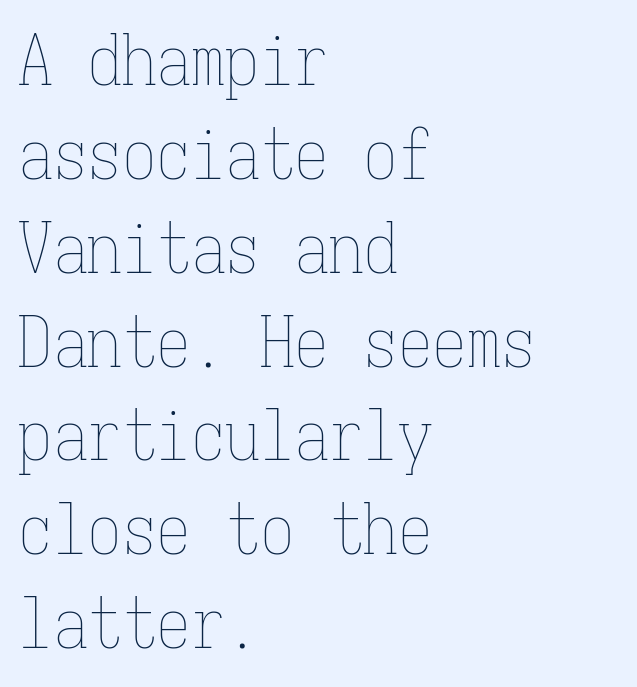
Q: Is the text bold? A: No.
Q: Is the text italic (slanted)? A: No, it is upright.
Q: Is the text underlined? A: No.
Q: How is the paragraph aligned? A: Left-aligned.
Q: Is the spacing between letters normal or unusually wide? A: Normal.
Q: Is the spacing between lines tight, normal or loose? A: Normal.
Q: Width (condensed, normal, or wide)? A: Condensed.
Q: Stroke contrast? A: Low.
Q: x-height? A: Medium.
Q: Monospaced? A: Yes.
